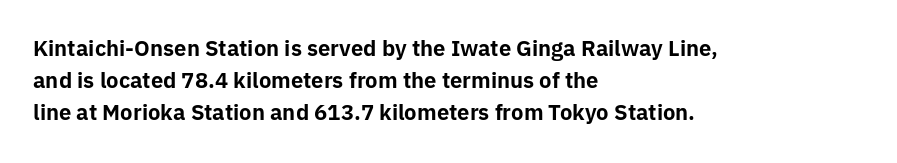
The image shows 21 px bold type, upright; set left-aligned, normal line spacing (1.52x), normal letter spacing, not underlined.
